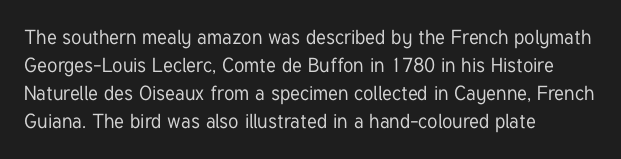
Q: Is the text italic (slanted)? A: No, it is upright.
Q: Is the text underlined? A: No.
Q: How is the paragraph aligned? A: Left-aligned.
Q: Is the spacing between letters normal or unusually wide? A: Normal.
Q: Is the spacing between lines tight, normal or loose? A: Normal.
